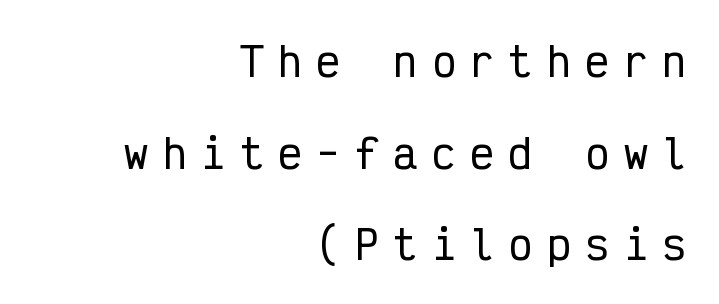
The space between consecutive lines is lavish. A typesetter would label this face a sans. The foot of each line stays bare and open. Does the copy run flush right? Yes — the right margin is perfectly even. The typography opts for an upright posture over an oblique one.
